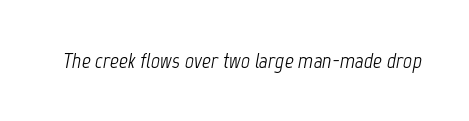
Q: Is the text bold? A: No.
Q: Is the text italic (slanted)? A: Yes, it leans right by about 12 degrees.
Q: Is the text underlined? A: No.
Q: Is the spacing between letters normal or unusually wide? A: Normal.
